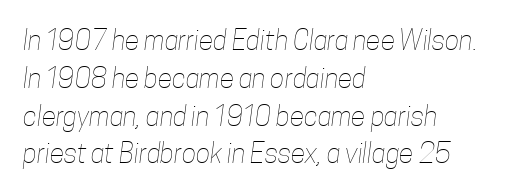
The image shows 27 px text type; set left-aligned, normal line spacing (1.4x), normal letter spacing, not underlined.
